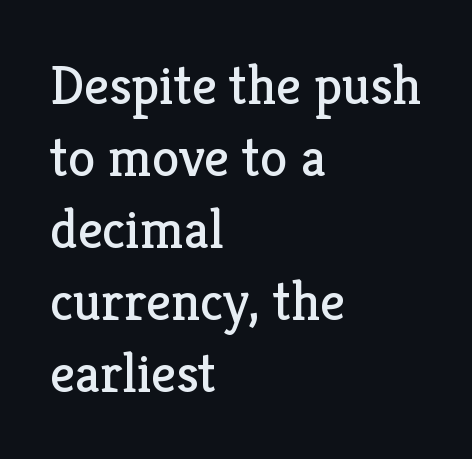
The image shows 55 px regular-weight serif type, upright; set left-aligned, normal line spacing (1.31x), normal letter spacing, not underlined; low stroke contrast and a medium x-height.
